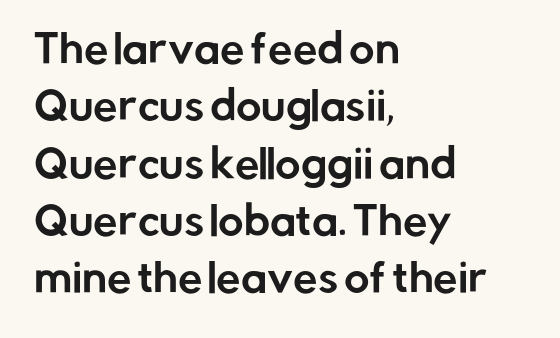
Unlike a traditional serif, this face leaves its strokes unadorned. Does the lettering tilt? It doesn't — this is upright. Is the block centered? No — it sits flush against the left margin. The foot of each line stays bare and open. Reading down the column, the eye jumps a familiar distance to each next line. Tracking value appears to be zero — textbook default spacing.
